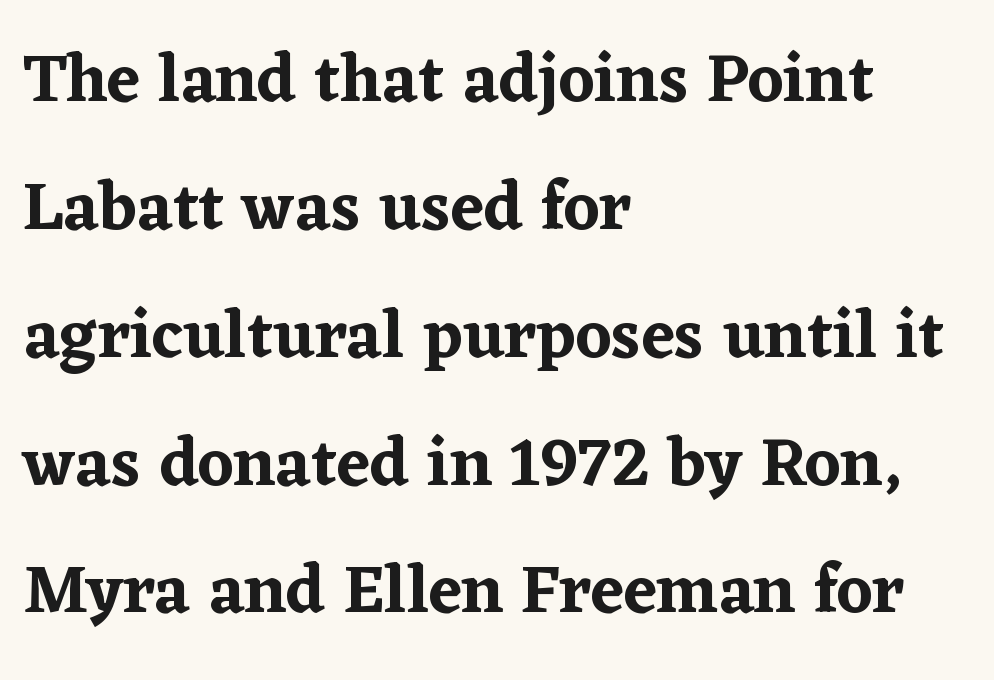
This sample has the flowing, uneven cadence of proportional lettering. The passage shown is not underscored anywhere. The letters stand upright; this is a roman face. Are there feet on the stems? There are — it's a serif. Compared with a centered layout, this one pins lines to the left instead. Is the letter spacing exaggerated? No — it looks like the ordinary default.
